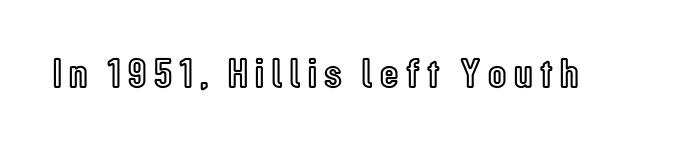
Q: Is the text italic (slanted)? A: No, it is upright.
Q: Is the text underlined? A: No.
Q: Width (condensed, normal, or wide)? A: Condensed.
Q: x-height? A: Medium.
Q: Monospaced? A: No.
